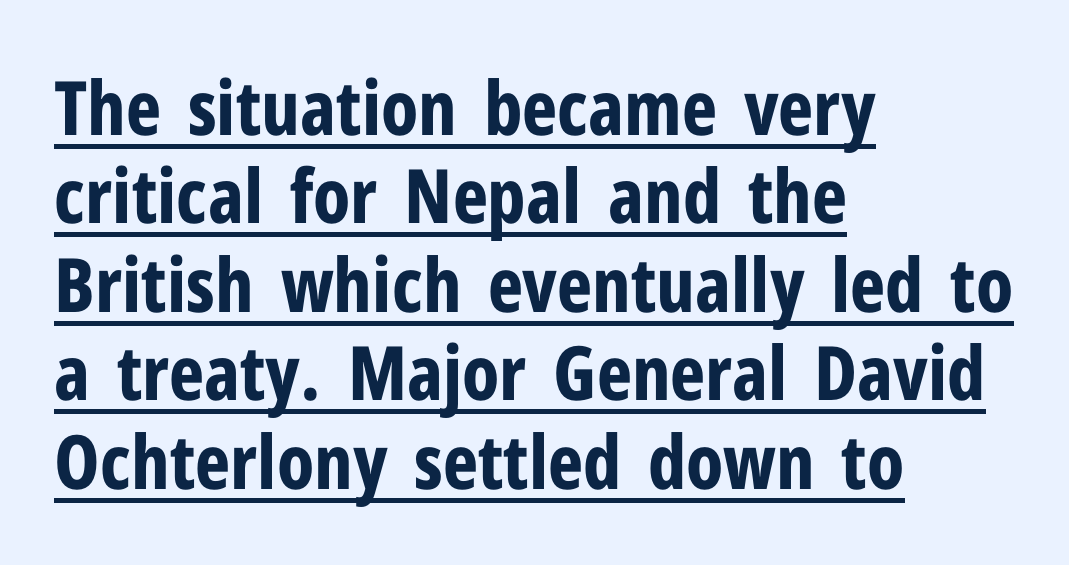
{"serif": "no", "italic": "no", "bold": "yes", "weight": "bold", "width": "condensed", "stroke_contrast": "low", "x_height": "medium", "monospaced": "no", "underline": "yes", "align": "left", "line_spacing_ratio": 1.18, "letter_spacing": "normal", "letter_spacing_em": 0.0, "glyph_px": 75}
